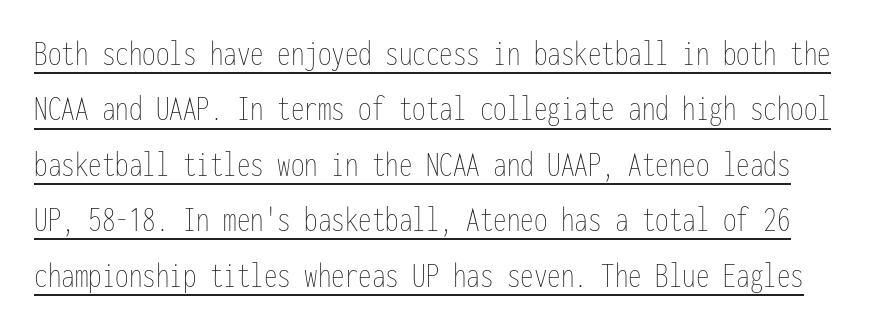
The image shows 36 px thin, condensed type, upright, monospaced; set normal line spacing (1.54x), normal letter spacing, underlined; low stroke contrast and a medium x-height.
